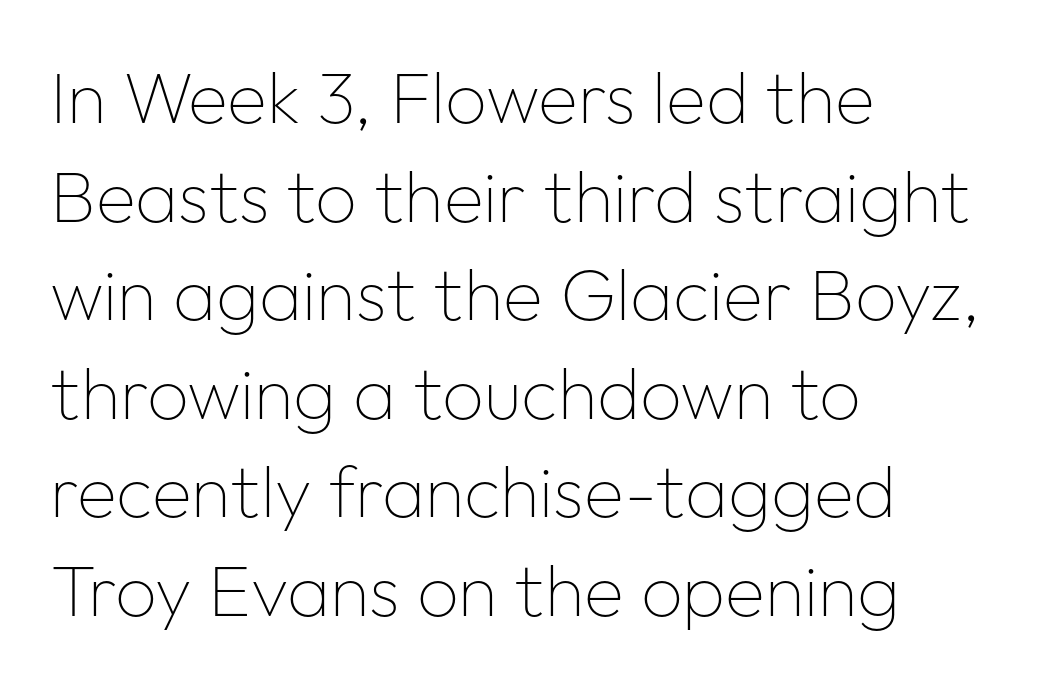
The image shows 73 px thin sans-serif type, upright; set left-aligned, normal line spacing (1.35x), normal letter spacing, not underlined; low stroke contrast and a medium x-height.
